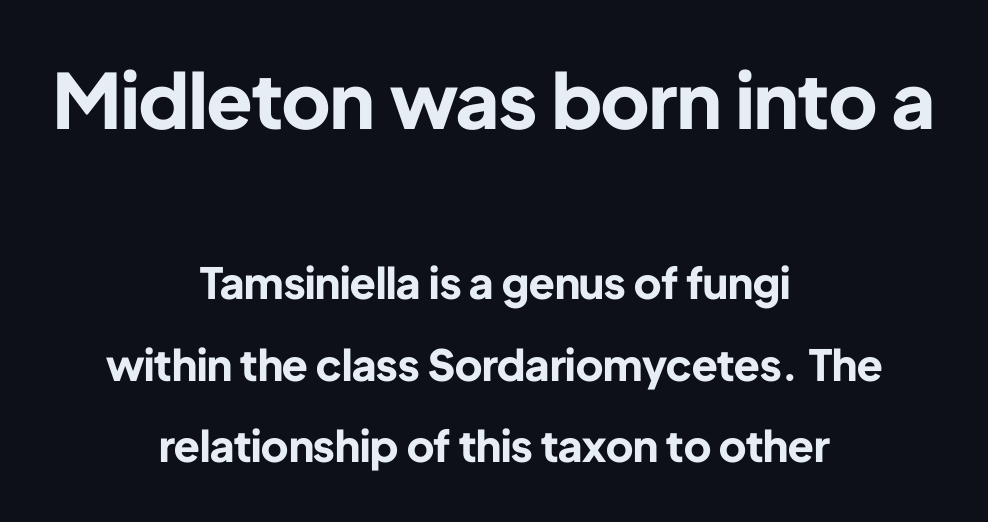
{"serif": "no", "italic": "no", "bold": "yes", "weight": "bold", "width": "normal", "stroke_contrast": "low", "x_height": "medium", "monospaced": "no", "underline": "no", "align": "center", "line_spacing_ratio": 1.89, "letter_spacing": "normal", "letter_spacing_em": 0.0, "larger_block": "first", "size_ratio": 1.77, "glyph_px": 76}
